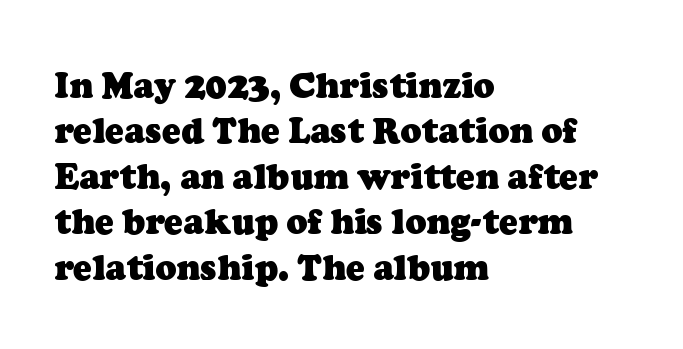
Q: Is the text bold? A: Yes.
Q: Is the typeface a serif or a sans-serif typeface? A: Serif.
Q: Is the text underlined? A: No.
Q: How is the paragraph aligned? A: Left-aligned.
Q: Is the spacing between letters normal or unusually wide? A: Normal.
Q: Is the spacing between lines tight, normal or loose? A: Normal.
Q: Width (condensed, normal, or wide)? A: Normal.
Q: Stroke contrast? A: Low.
Q: x-height? A: Medium.
Q: Monospaced? A: No.
